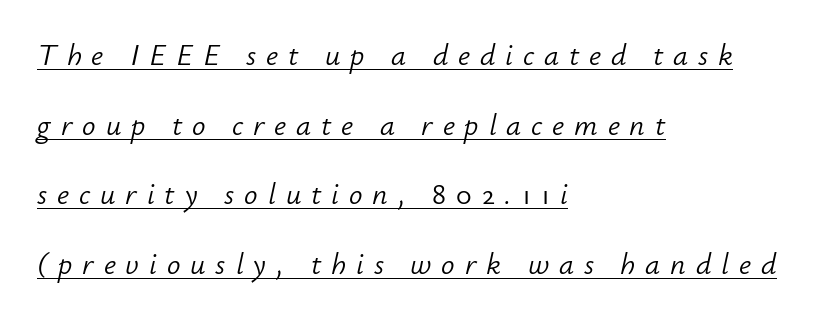
{"italic": "yes", "lean": "right", "slant_degrees": 12, "bold": "no", "weight": "light", "width": "normal", "stroke_contrast": "low", "x_height": "small", "monospaced": "no", "underline": "yes", "align": "left", "line_spacing": "loose", "line_spacing_ratio": 2.32, "letter_spacing": "wide", "letter_spacing_em": 0.33, "glyph_px": 30}
